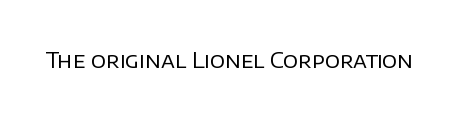
{"italic": "no", "bold": "no", "underline": "no", "letter_spacing": "normal", "letter_spacing_em": 0.0, "glyph_px": 22}
